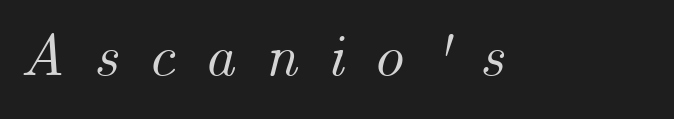
Q: Is the text italic (slanted)? A: Yes, it leans right by about 14 degrees.
Q: Is the text underlined? A: No.
Q: Is the spacing between letters normal or unusually wide? A: Unusually wide.
Q: Width (condensed, normal, or wide)? A: Normal.
Q: Stroke contrast? A: Medium.
Q: x-height? A: Small.
Q: Monospaced? A: No.
